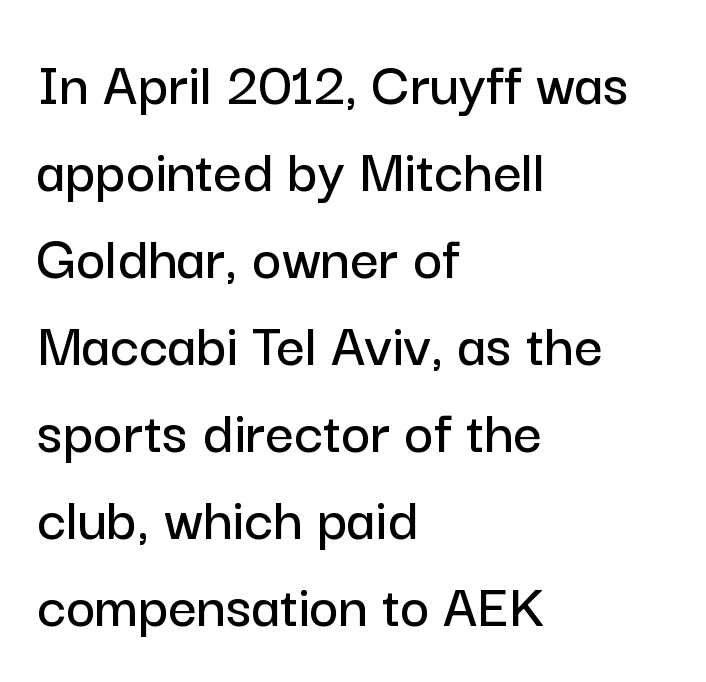
{"serif": "no", "italic": "no", "width": "normal", "stroke_contrast": "low", "x_height": "medium", "monospaced": "no", "underline": "no", "align": "left", "line_spacing": "normal", "line_spacing_ratio": 1.38, "letter_spacing": "normal", "letter_spacing_em": 0.0, "glyph_px": 63}
